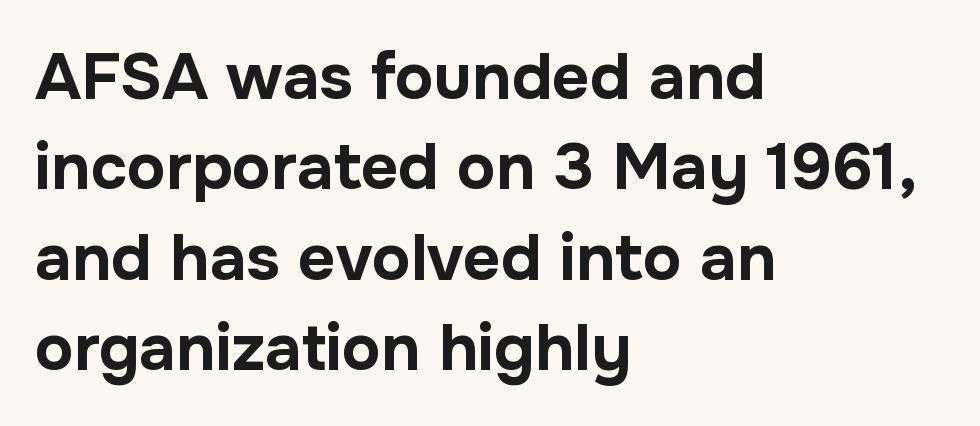
{"serif": "no", "italic": "no", "bold": "yes", "weight": "bold", "width": "normal", "stroke_contrast": "low", "x_height": "medium", "monospaced": "no", "underline": "no", "align": "left", "line_spacing": "normal", "line_spacing_ratio": 1.39, "letter_spacing": "normal", "letter_spacing_em": 0.0, "glyph_px": 65}
